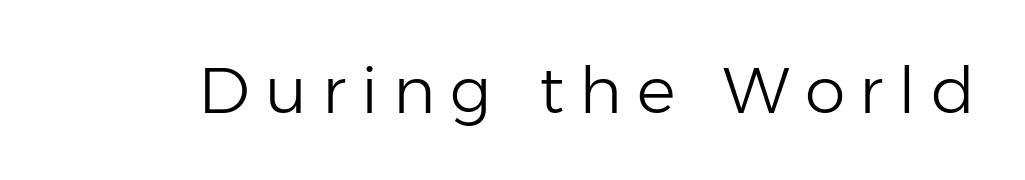
{"serif": "no", "italic": "no", "bold": "no", "weight": "light", "width": "normal", "stroke_contrast": "low", "x_height": "medium", "monospaced": "no", "underline": "no", "letter_spacing": "wide", "letter_spacing_em": 0.23, "glyph_px": 65}
